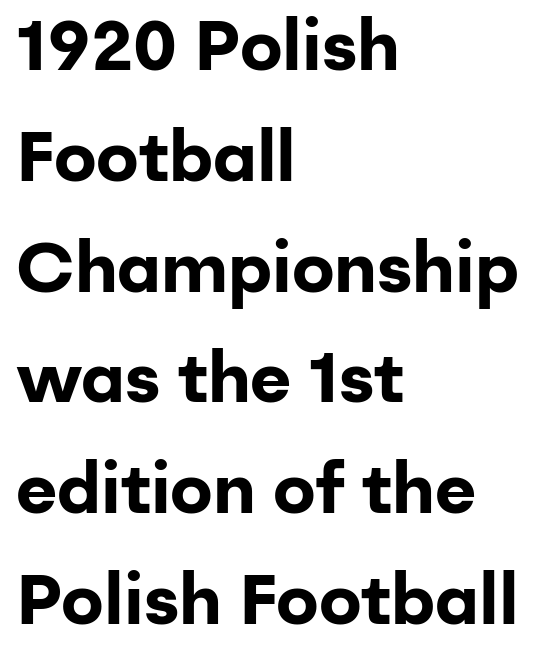
The baseline area is clear. The axis of the letterforms is exactly vertical. Regarding leading, the lines here are spaced in the standard way. The strokes are fattened all the way to bold. This rendering leaves character spacing at its baseline value.
